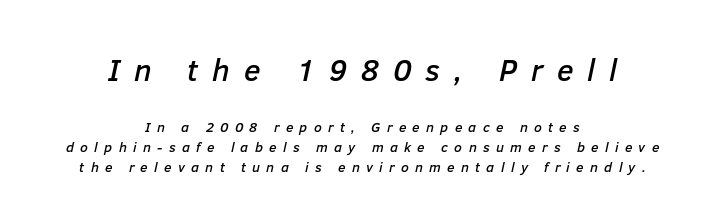
{"italic": "yes", "lean": "right", "slant_degrees": 12, "width": "normal", "stroke_contrast": "low", "x_height": "medium", "monospaced": "no", "underline": "no", "align": "center", "line_spacing": "normal", "line_spacing_ratio": 1.42, "letter_spacing": "wide", "letter_spacing_em": 0.45, "larger_block": "first", "size_ratio": 2.21, "glyph_px": 31}
